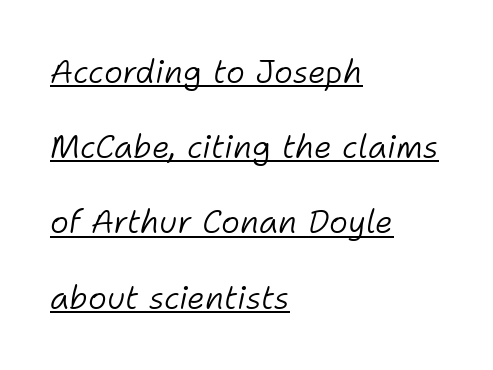
Q: Is the text bold? A: No.
Q: Is the text italic (slanted)? A: Yes, it leans right by about 11 degrees.
Q: Is the text underlined? A: Yes.
Q: How is the paragraph aligned? A: Left-aligned.
Q: Is the spacing between letters normal or unusually wide? A: Normal.
Q: Is the spacing between lines tight, normal or loose? A: Loose.
Q: Width (condensed, normal, or wide)? A: Normal.
Q: Stroke contrast? A: Low.
Q: x-height? A: Medium.
Q: Monospaced? A: No.
